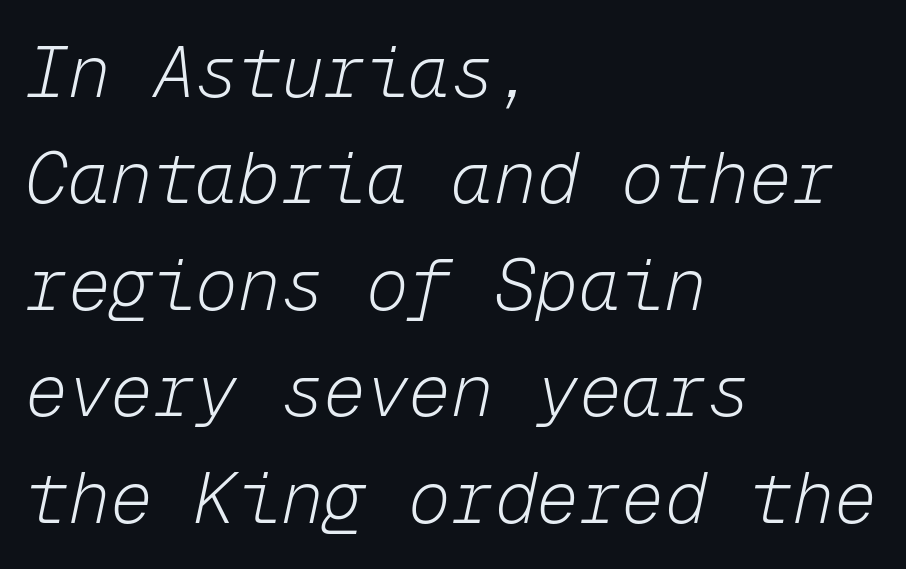
{"italic": "yes", "lean": "right", "slant_degrees": 12, "bold": "no", "weight": "light", "width": "normal", "stroke_contrast": "low", "x_height": "medium", "monospaced": "yes", "underline": "no", "align": "left", "line_spacing": "normal", "line_spacing_ratio": 1.5, "letter_spacing": "normal", "letter_spacing_em": 0.0, "glyph_px": 71}
